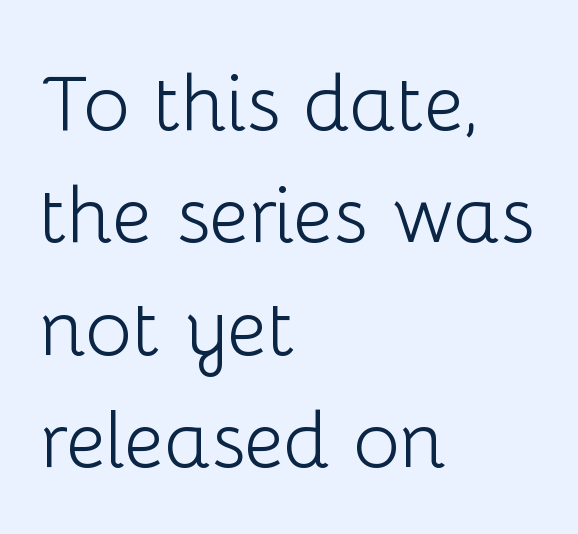
{"serif": "no", "italic": "no", "bold": "no", "weight": "light", "width": "normal", "stroke_contrast": "low", "x_height": "medium", "monospaced": "no", "underline": "no", "align": "left", "line_spacing": "normal", "line_spacing_ratio": 1.44, "letter_spacing": "normal", "letter_spacing_em": 0.0, "glyph_px": 78}
